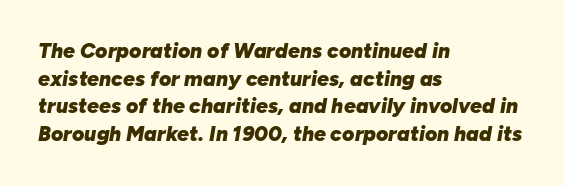
The image shows 21 px bold type, italic (leaning right); set left-aligned, normal line spacing (1.32x), normal letter spacing, not underlined.
